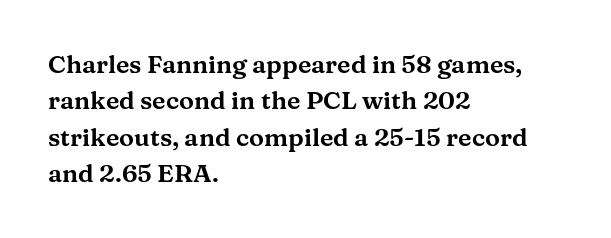
Plain, unruled lines of type. The type is set solid horizontally, with unmodified tracking. Tall strokes in this sample are plumb rather than angled. Regarding leading, the lines here are spaced in the standard way.
